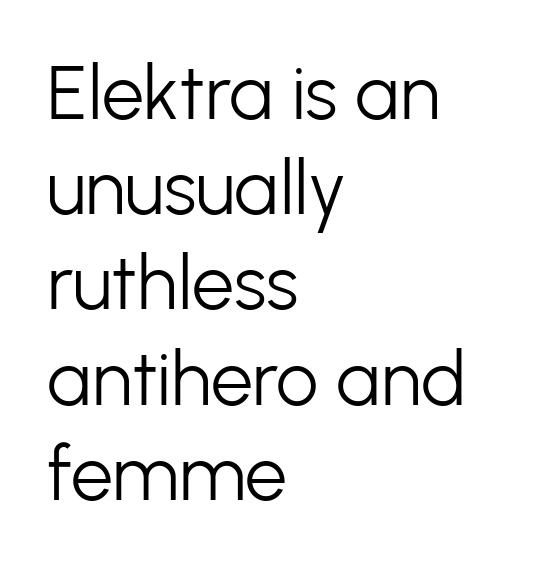
Think of a printed novel: that variable character pitch is what you see here. These lines are set flush left with a ragged right edge. The letters stand upright; this is a roman face. Interline gaps are of average width in this sample.
